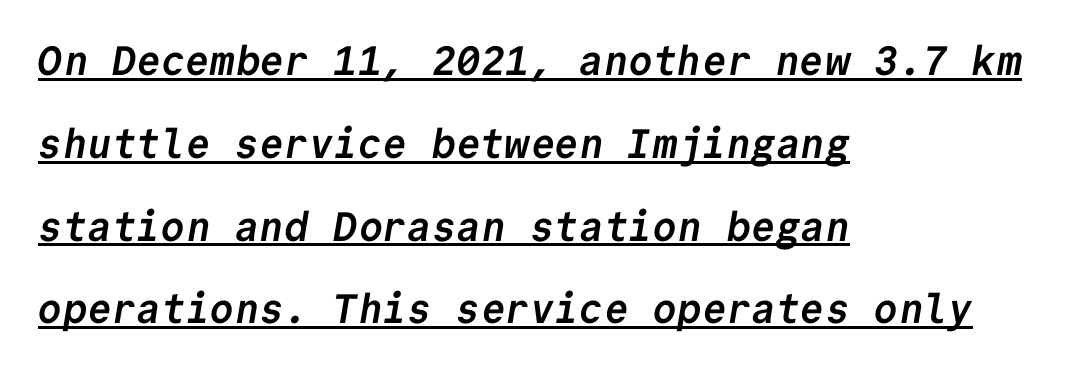
The horizontal fit of the characters is conventional and even. The lines in this sample share a left origin and differ only in where they stop. Every character here occupies the same horizontal width, giving the sample a typewriter-like rhythm. The letters carry no serifs — their stems end cleanly without finishing strokes.
